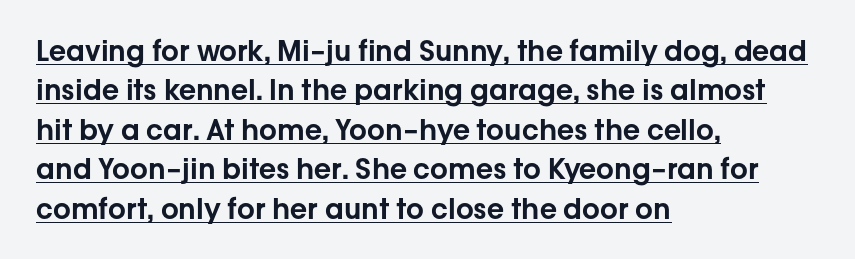
Q: Is the text italic (slanted)? A: No, it is upright.
Q: Is the typeface a serif or a sans-serif typeface? A: Sans-serif.
Q: Is the text underlined? A: Yes.
Q: How is the paragraph aligned? A: Left-aligned.
Q: Is the spacing between letters normal or unusually wide? A: Normal.
Q: Is the spacing between lines tight, normal or loose? A: Normal.
Q: Width (condensed, normal, or wide)? A: Normal.
Q: Stroke contrast? A: Low.
Q: x-height? A: Medium.
Q: Monospaced? A: No.
